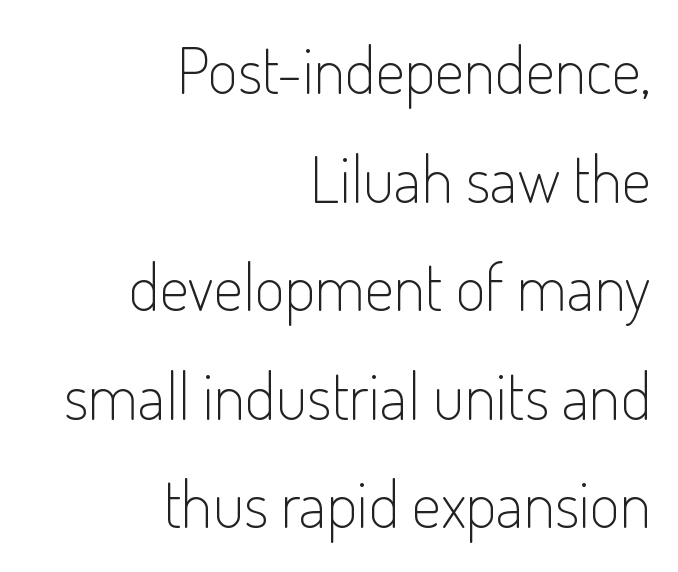
The image shows 65 px light, condensed sans-serif type, upright; set right-aligned, normal line spacing (1.67x), normal letter spacing, not underlined; low stroke contrast and a small x-height.
